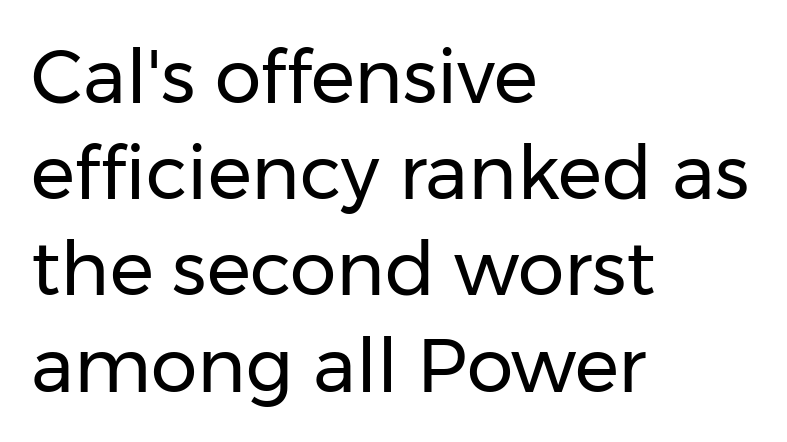
Q: Is the text bold? A: No.
Q: Is the text italic (slanted)? A: No, it is upright.
Q: Is the typeface a serif or a sans-serif typeface? A: Sans-serif.
Q: Is the text underlined? A: No.
Q: How is the paragraph aligned? A: Left-aligned.
Q: Is the spacing between letters normal or unusually wide? A: Normal.
Q: Is the spacing between lines tight, normal or loose? A: Normal.
Q: Width (condensed, normal, or wide)? A: Normal.
Q: Stroke contrast? A: Low.
Q: x-height? A: Medium.
Q: Monospaced? A: No.
